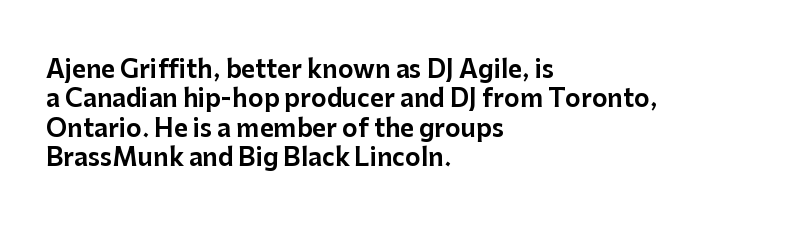
{"italic": "no", "underline": "no", "align": "left", "line_spacing_ratio": 1.22, "letter_spacing": "normal", "letter_spacing_em": 0.0, "glyph_px": 24}
